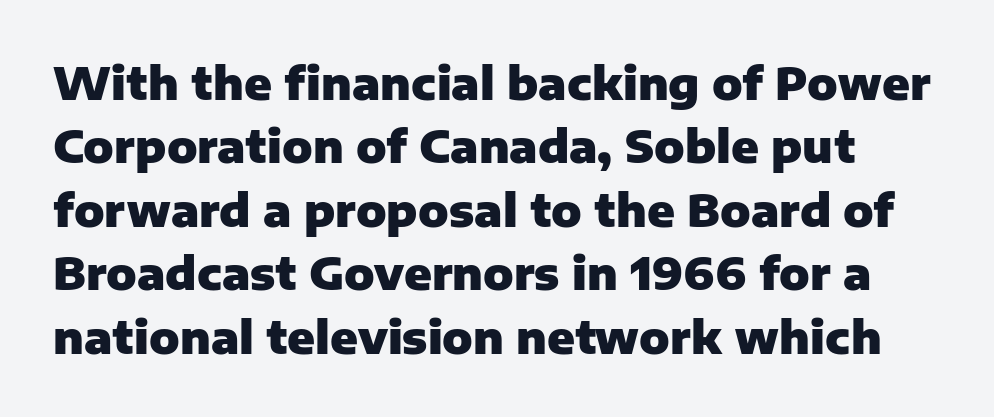
Q: Is the text bold? A: Yes.
Q: Is the text italic (slanted)? A: No, it is upright.
Q: Is the typeface a serif or a sans-serif typeface? A: Sans-serif.
Q: Is the text underlined? A: No.
Q: Is the spacing between letters normal or unusually wide? A: Normal.
Q: Is the spacing between lines tight, normal or loose? A: Normal.
Q: Width (condensed, normal, or wide)? A: Normal.
Q: Stroke contrast? A: Low.
Q: x-height? A: Medium.
Q: Monospaced? A: No.
